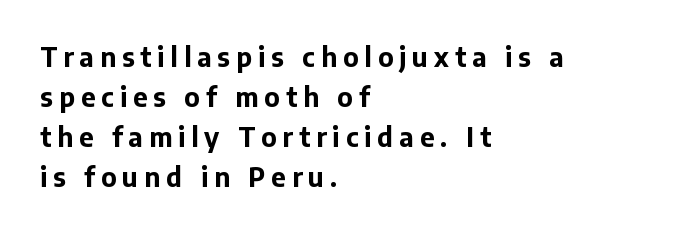
{"italic": "no", "bold": "yes", "underline": "no", "align": "left", "line_spacing": "normal", "line_spacing_ratio": 1.54, "letter_spacing": "wide", "letter_spacing_em": 0.23, "glyph_px": 26}
